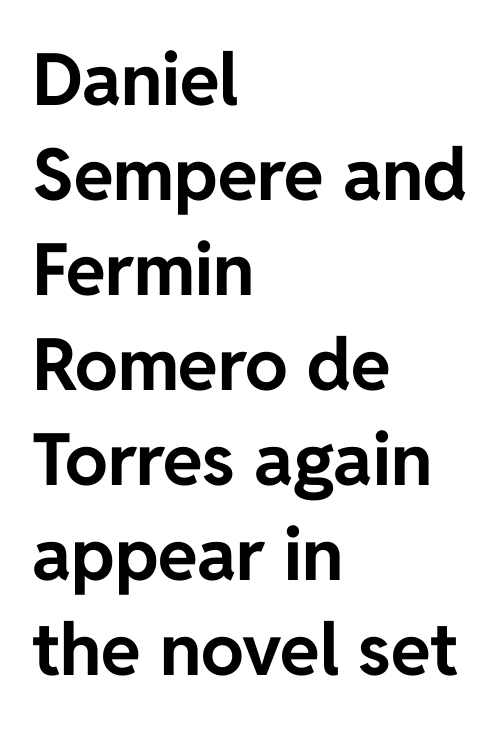
Q: Is the text bold? A: Yes.
Q: Is the text italic (slanted)? A: No, it is upright.
Q: Is the typeface a serif or a sans-serif typeface? A: Sans-serif.
Q: Is the text underlined? A: No.
Q: How is the paragraph aligned? A: Left-aligned.
Q: Is the spacing between letters normal or unusually wide? A: Normal.
Q: Is the spacing between lines tight, normal or loose? A: Normal.
Q: Width (condensed, normal, or wide)? A: Normal.
Q: Stroke contrast? A: Low.
Q: x-height? A: Medium.
Q: Monospaced? A: No.
